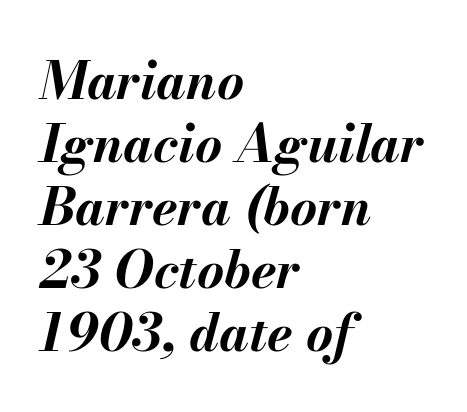
Every letter is thick-stroked: bold, no question. Think of a printed novel: that variable character pitch is what you see here. Rendered with sloped, italic letterforms. Does the copy run flush right? No — it runs flush left.
